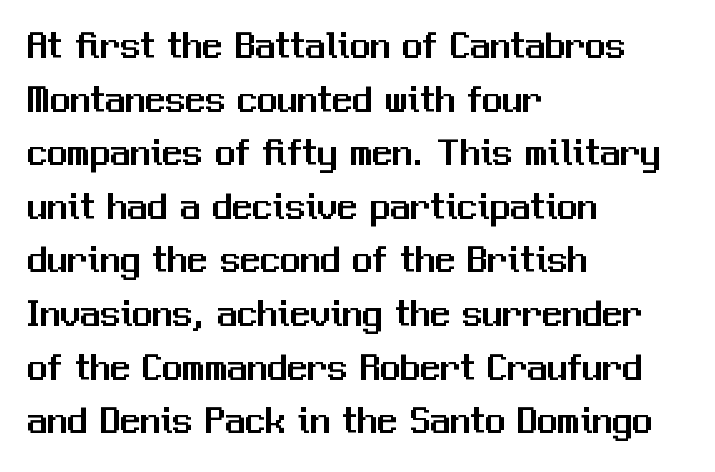
The image shows 40 px sans-serif type, upright; set left-aligned, normal line spacing (1.34x), normal letter spacing, not underlined; medium stroke contrast and a medium x-height.
